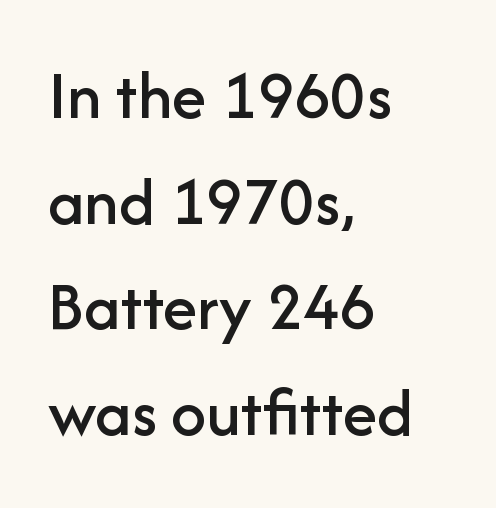
Do the letters lean? They stand straight. Proportional: the letters do not fall into vertical columns. One glance says typical: line gaps are just what's usual. Horizontal alignment here is leftward, the default for most running prose.
